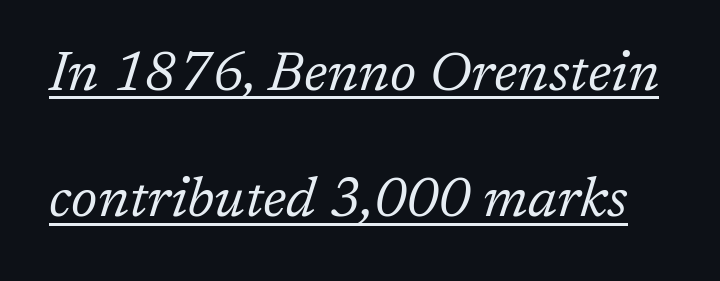
The image shows 55 px regular-weight serif type, italic (leaning right); set loose line spacing (2.3x), normal letter spacing, underlined; low stroke contrast and a medium x-height.
